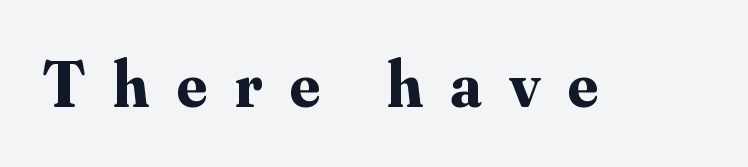
The image shows 65 px bold serif type, upright; set unusually wide letter spacing (+0.43 em), not underlined; medium stroke contrast and a small x-height.
